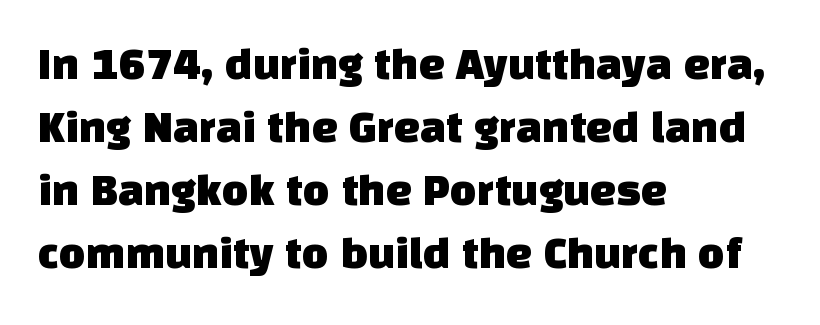
Regarding serifs, this sample does without them. Just letters on the line, the space beneath them empty. The ragged edge is on the right, which tells us the setting is flush left. Think of a printed novel: that variable character pitch is what you see here. Whoever set this chose a conventional vertical rhythm.
